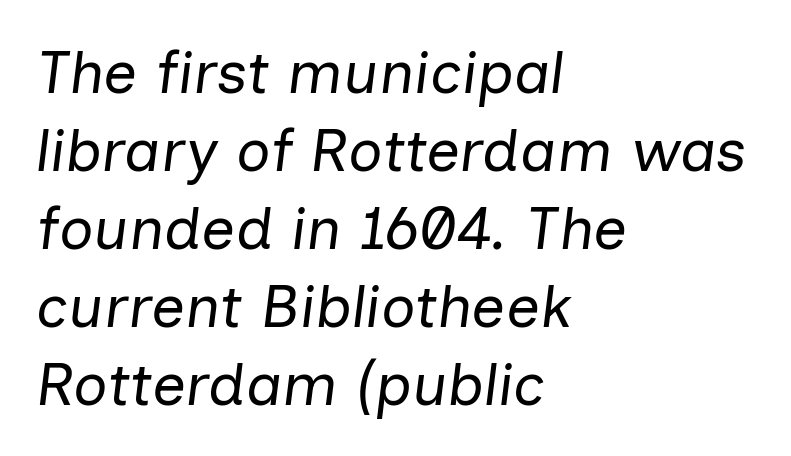
The image shows 60 px regular-weight type, italic (leaning right); set left-aligned, normal line spacing (1.3x), normal letter spacing, not underlined; low stroke contrast and a medium x-height.
